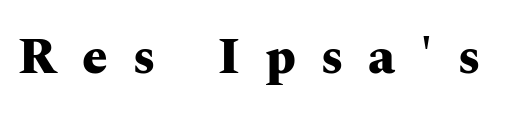
{"serif": "yes", "italic": "no", "bold": "yes", "weight": "heavy", "width": "wide", "stroke_contrast": "medium", "x_height": "medium", "monospaced": "no", "underline": "no", "letter_spacing": "wide", "letter_spacing_em": 0.49, "glyph_px": 51}
